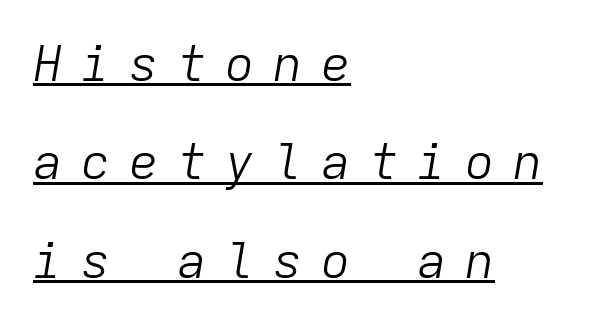
What stands out about the letter spacing? Its width — letters are far apart. The rendered words wear a rule along their underside. Notice the wide empty band between every row — that's loose leading. The font sits on the lighter half of the weight spectrum, regular included.
